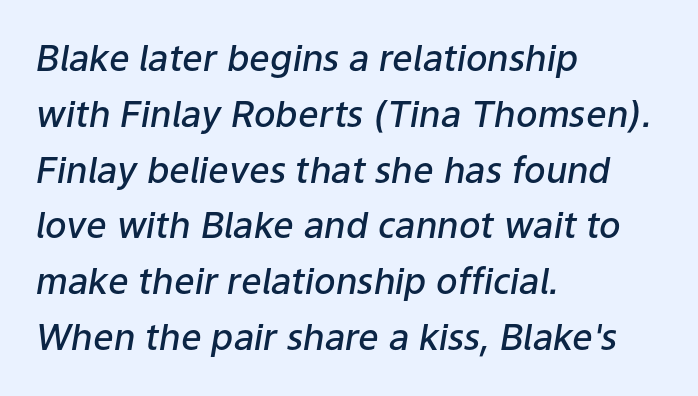
{"italic": "yes", "lean": "right", "slant_degrees": 9, "bold": "semi", "weight": "semibold", "width": "normal", "stroke_contrast": "low", "x_height": "medium", "monospaced": "no", "underline": "no", "align": "left", "line_spacing": "normal", "line_spacing_ratio": 1.55, "letter_spacing": "normal", "letter_spacing_em": 0.0, "glyph_px": 36}
